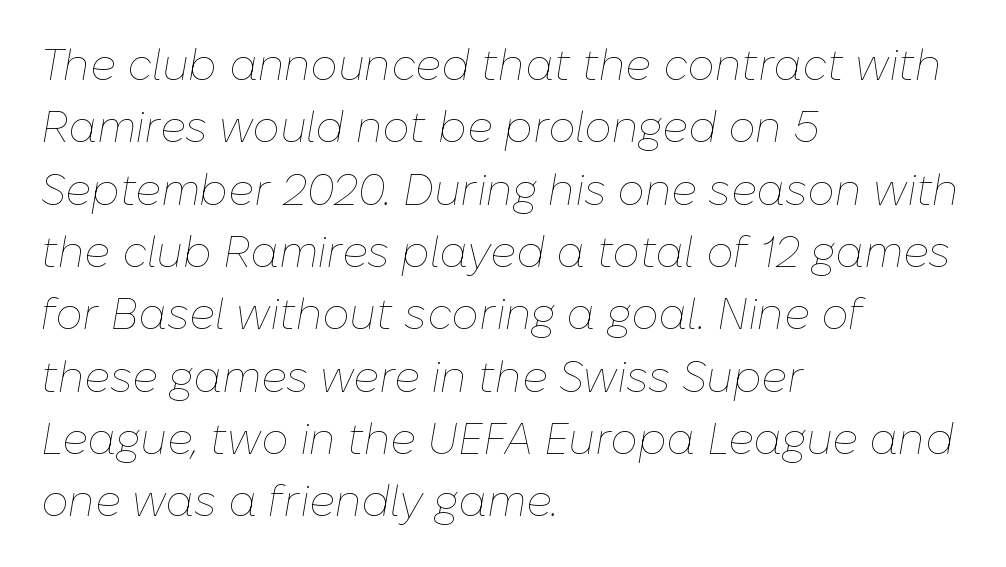
Q: Is the text bold? A: No.
Q: Is the text italic (slanted)? A: Yes, it leans right by about 10 degrees.
Q: Is the text underlined? A: No.
Q: How is the paragraph aligned? A: Left-aligned.
Q: Is the spacing between letters normal or unusually wide? A: Normal.
Q: Is the spacing between lines tight, normal or loose? A: Normal.
Q: Width (condensed, normal, or wide)? A: Normal.
Q: Stroke contrast? A: Low.
Q: x-height? A: Medium.
Q: Monospaced? A: No.
